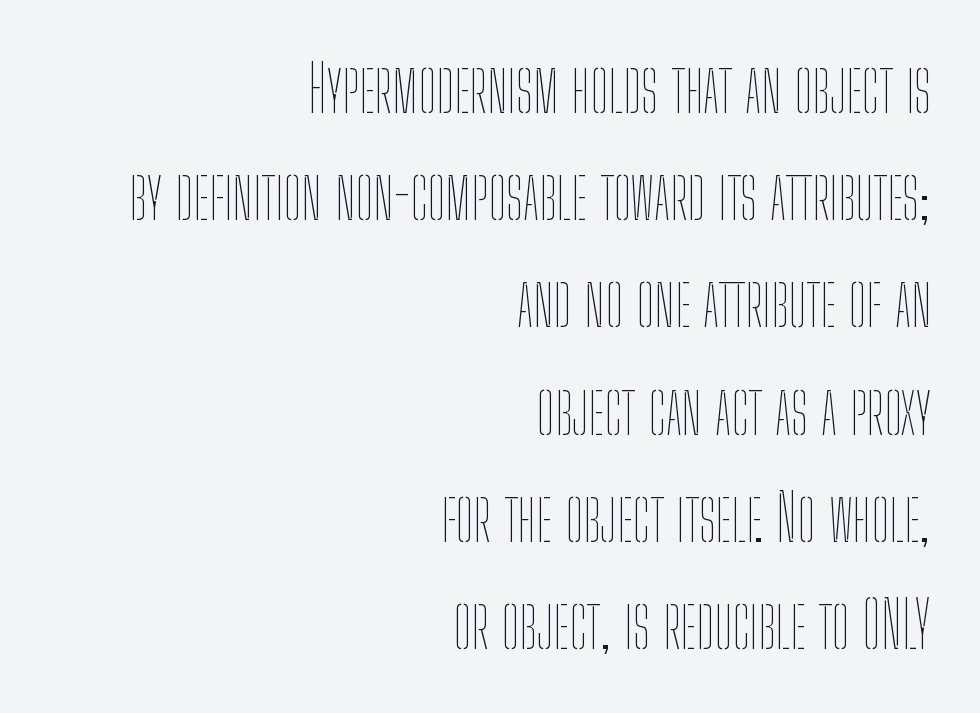
Layout note: lines flush right. Honestly, the row spacing looks completely unremarkable. A light-to-regular cut is what we see here. Honestly, the letter spacing is just normal — you wouldn't notice it.
